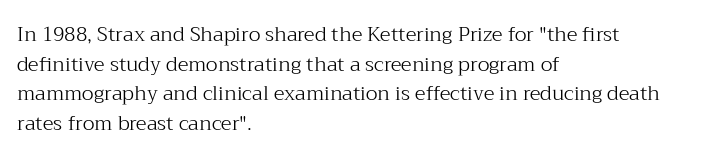
Compared with a typical body face, this is equally light or lighter still. The line texture is even and compact thanks to regular tracking. The space directly below the letters is spotless. Nope, not italic — everything's standing straight.
